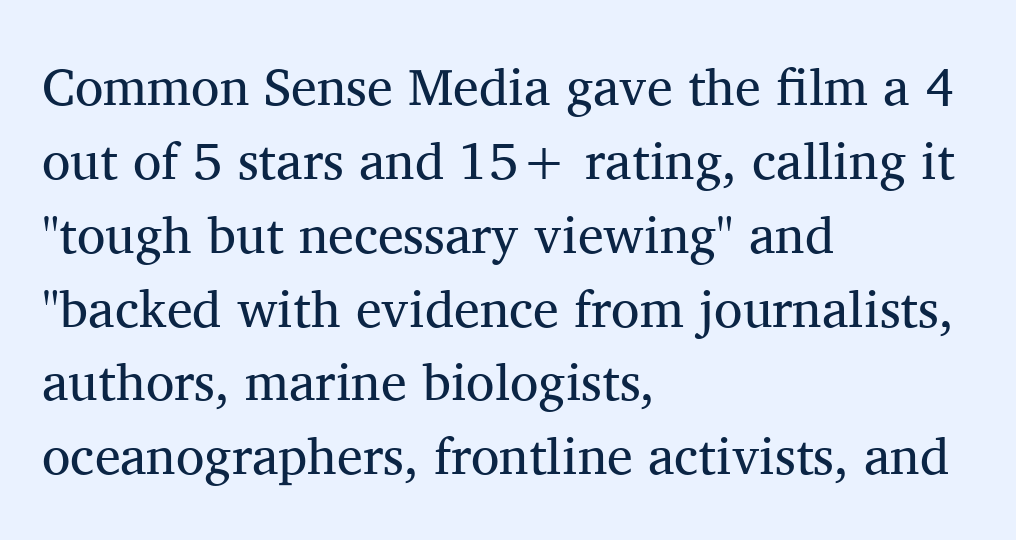
{"serif": "yes", "italic": "no", "bold": "no", "weight": "regular", "width": "normal", "stroke_contrast": "medium", "x_height": "medium", "monospaced": "no", "underline": "no", "align": "left", "line_spacing": "normal", "line_spacing_ratio": 1.42, "letter_spacing": "normal", "letter_spacing_em": 0.0, "glyph_px": 52}
